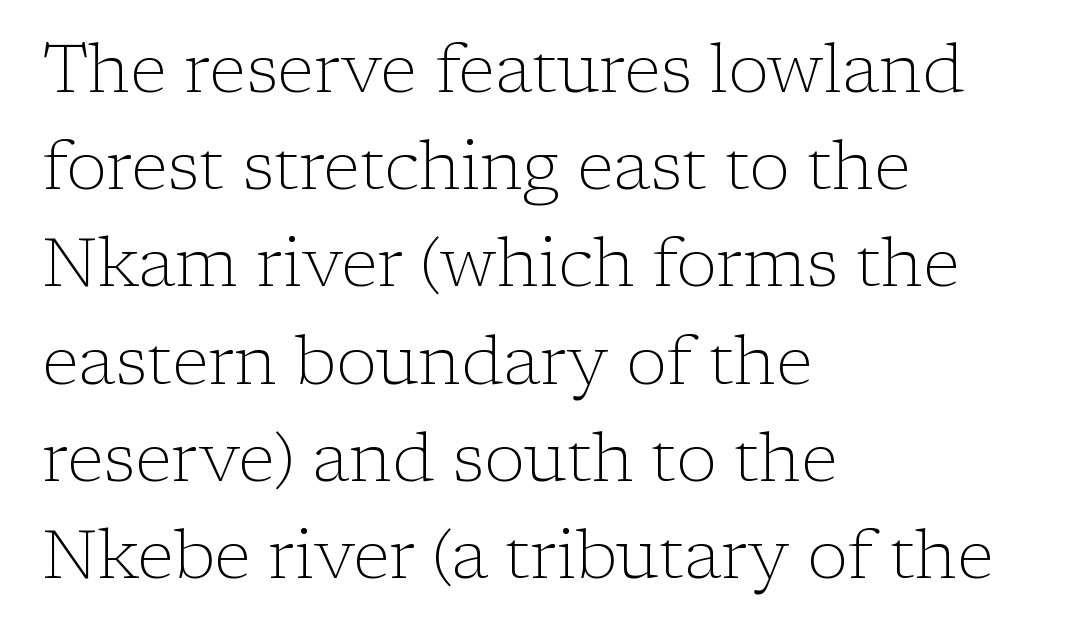
Q: Is the text bold? A: No.
Q: Is the text italic (slanted)? A: No, it is upright.
Q: Is the typeface a serif or a sans-serif typeface? A: Serif.
Q: Is the text underlined? A: No.
Q: How is the paragraph aligned? A: Left-aligned.
Q: Is the spacing between letters normal or unusually wide? A: Normal.
Q: Is the spacing between lines tight, normal or loose? A: Normal.
Q: Width (condensed, normal, or wide)? A: Normal.
Q: Stroke contrast? A: Low.
Q: x-height? A: Medium.
Q: Monospaced? A: No.
